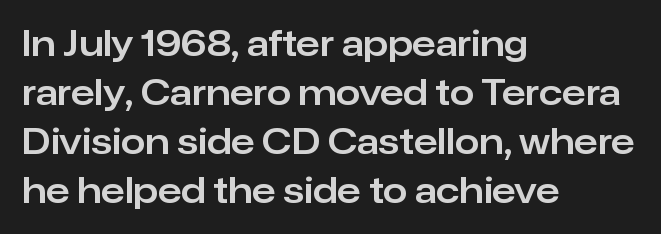
Nope, not italic — everything's standing straight. In terms of leading, this rendering sits right in the middle. Lines of text with bare space underneath. Each letter's strokes conclude bluntly, with no projecting serifs. Casual observation: everything's shoved over to the left. Character widths vary here, with narrow letters taking less room than wide ones.
